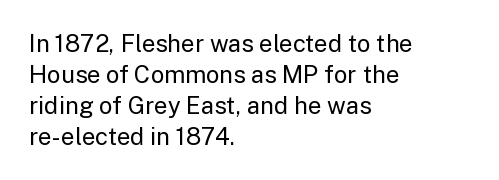
Q: Is the text bold? A: No.
Q: Is the text italic (slanted)? A: No, it is upright.
Q: Is the text underlined? A: No.
Q: How is the paragraph aligned? A: Left-aligned.
Q: Is the spacing between letters normal or unusually wide? A: Normal.
Q: Is the spacing between lines tight, normal or loose? A: Normal.
